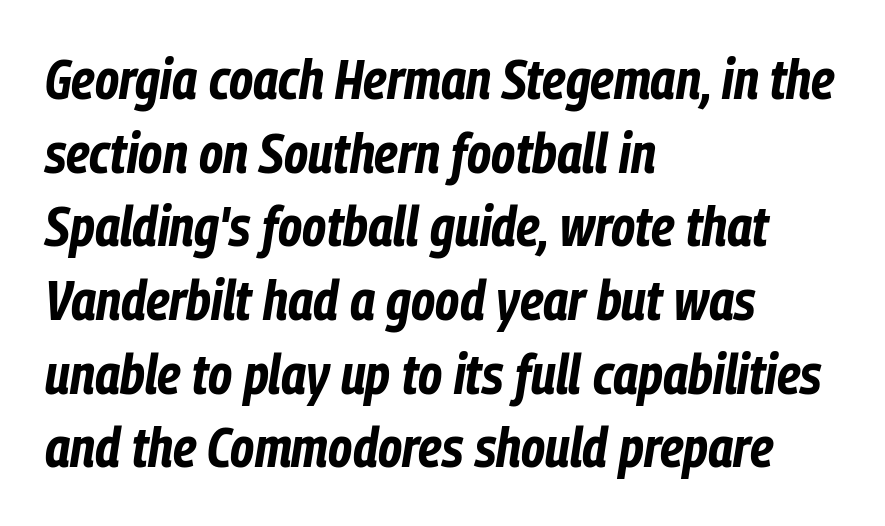
Q: Is the text bold? A: Yes.
Q: Is the text italic (slanted)? A: Yes, it leans right by about 9 degrees.
Q: Is the text underlined? A: No.
Q: How is the paragraph aligned? A: Left-aligned.
Q: Is the spacing between letters normal or unusually wide? A: Normal.
Q: Is the spacing between lines tight, normal or loose? A: Normal.
Q: Width (condensed, normal, or wide)? A: Condensed.
Q: Stroke contrast? A: Low.
Q: x-height? A: Medium.
Q: Monospaced? A: No.
